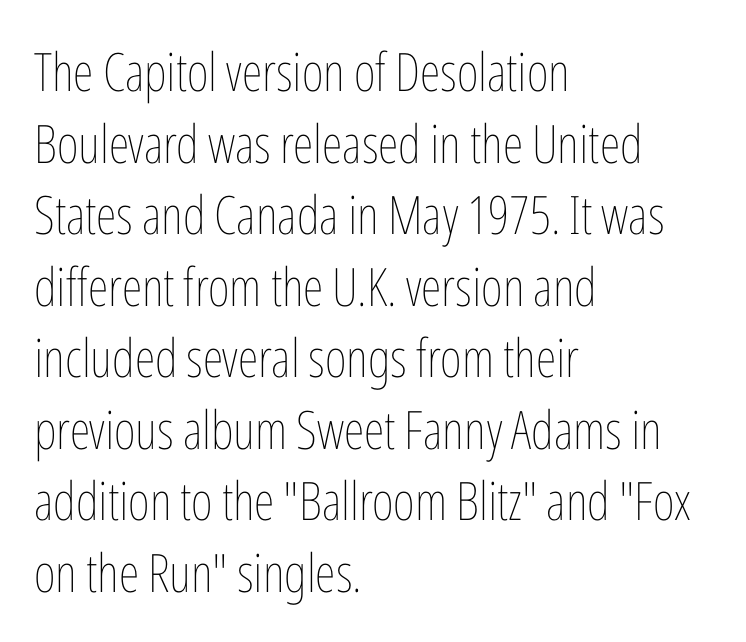
The image shows 53 px thin, condensed type, upright; set left-aligned, normal line spacing (1.35x), normal letter spacing, not underlined; low stroke contrast and a medium x-height.
